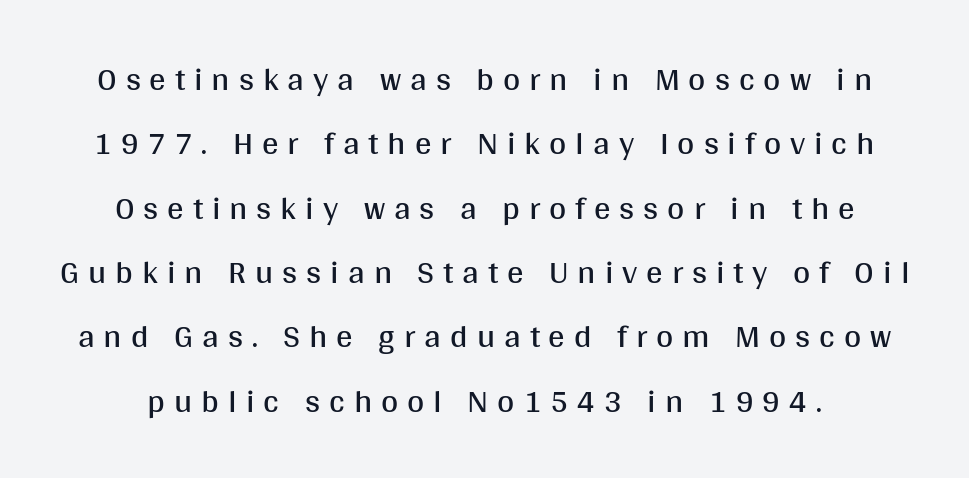
{"serif": "no", "italic": "no", "bold": "no", "weight": "regular", "width": "normal", "stroke_contrast": "medium", "x_height": "large", "monospaced": "no", "underline": "no", "align": "center", "line_spacing": "loose", "line_spacing_ratio": 1.95, "letter_spacing": "wide", "letter_spacing_em": 0.27, "glyph_px": 33}
